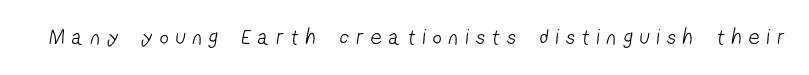
The image shows 22 px text type; set unusually wide letter spacing (+0.34 em), not underlined.
